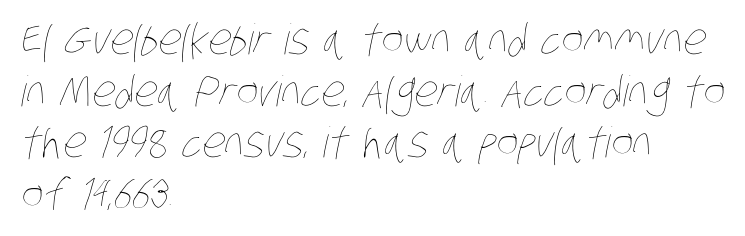
{"bold": "no", "weight": "thin", "width": "condensed", "stroke_contrast": "low", "x_height": "large", "monospaced": "no", "underline": "no", "align": "left", "line_spacing_ratio": 1.23, "letter_spacing": "normal", "letter_spacing_em": 0.0, "glyph_px": 42}
